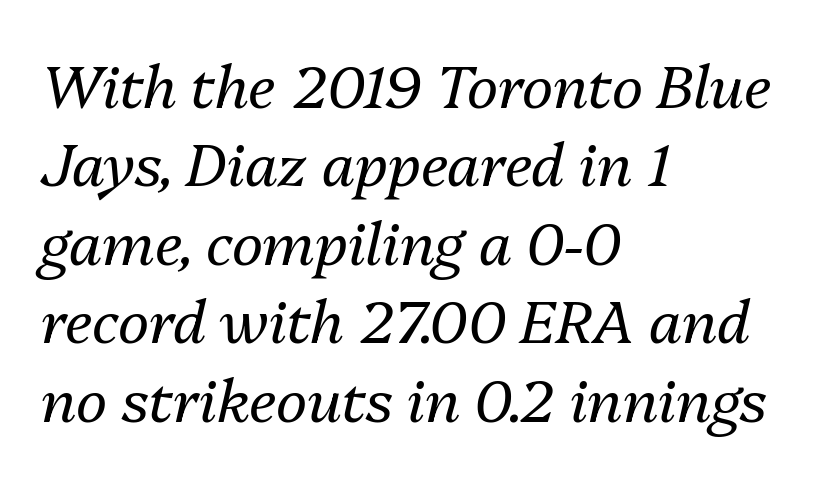
The image shows 59 px regular-weight type, italic (leaning right); set left-aligned, normal line spacing (1.33x), normal letter spacing, not underlined; medium stroke contrast and a medium x-height.
